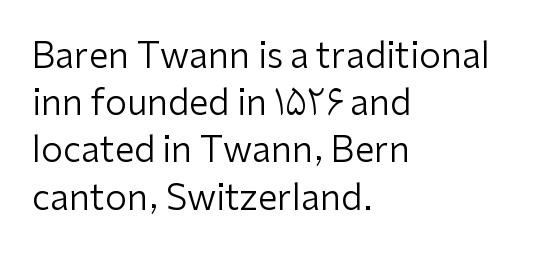
Posture: vertical. How would I describe the line gaps? Plain and ordinary. Type without underlining. Teacher's note: observe the even left margin — that is flush-left alignment. Characters follow at the spacing the type designer built in. Summary of weight: not heavy and not bold.
